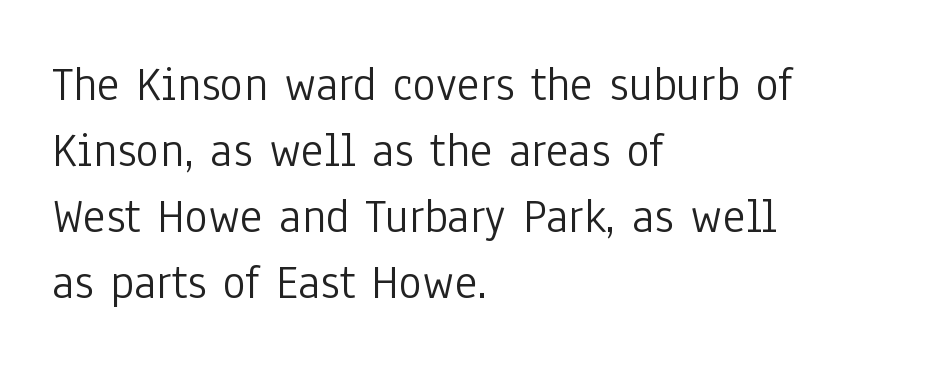
Notice how descenders clear the ascenders below comfortably — that's standard leading. Each row of text sits above clean, open space. The face used here is rendered with its standard letterfit. Rendered with straight, roman letterforms. Horizontal alignment here is leftward, the default for most running prose.
